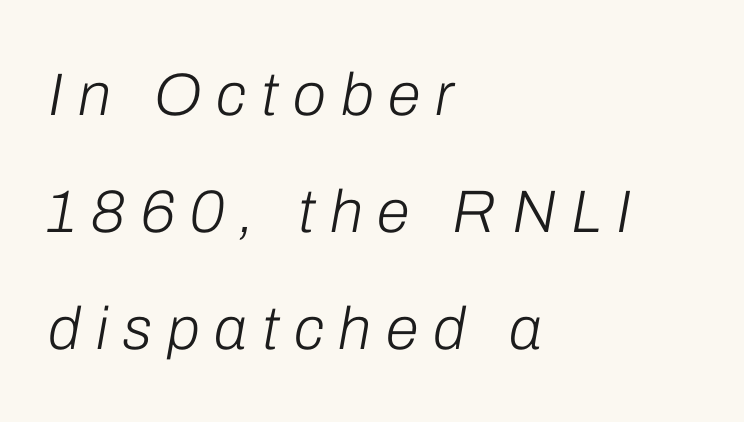
Each row of text sits above clean, open space. The face used here is rendered with a markedly widened letterfit. Varying glyph widths throughout — classic text-font behaviour. Every character sits at an angle, as italics do.
